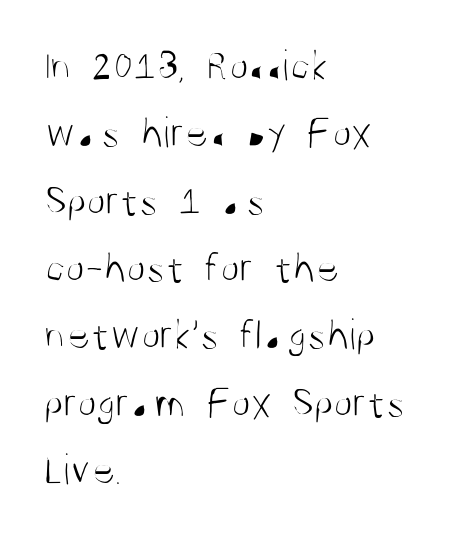
Every character sits straight up, as roman type does. The rendering shows plain stroke endings on the letterforms — a sans-serif design. This rendering uses left alignment, leaving the right contour irregular. Plain, unruled lines of type. The gaps between neighbouring characters are ordinary and unremarkable. Looks like regular typesetting: each glyph gets only the width it needs.
